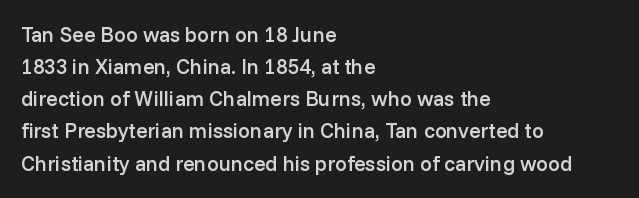
Q: Is the text bold? A: Semi-bold.
Q: Is the text italic (slanted)? A: No, it is upright.
Q: Is the text underlined? A: No.
Q: How is the paragraph aligned? A: Left-aligned.
Q: Is the spacing between letters normal or unusually wide? A: Normal.
Q: Is the spacing between lines tight, normal or loose? A: Normal.
